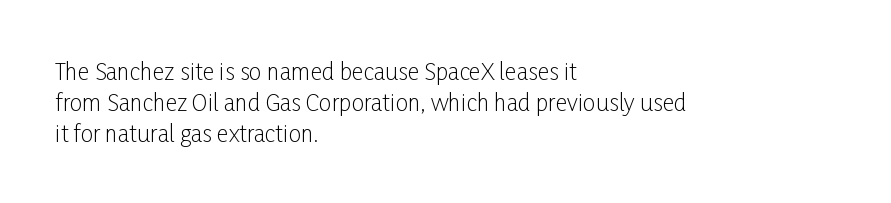
Descenders are the only things crossing below the line. The font sits on the lighter half of the weight spectrum, regular included. Does the copy run flush right? No — it runs flush left. Vertically, the passage feels balanced, rows spaced as you'd expect.
